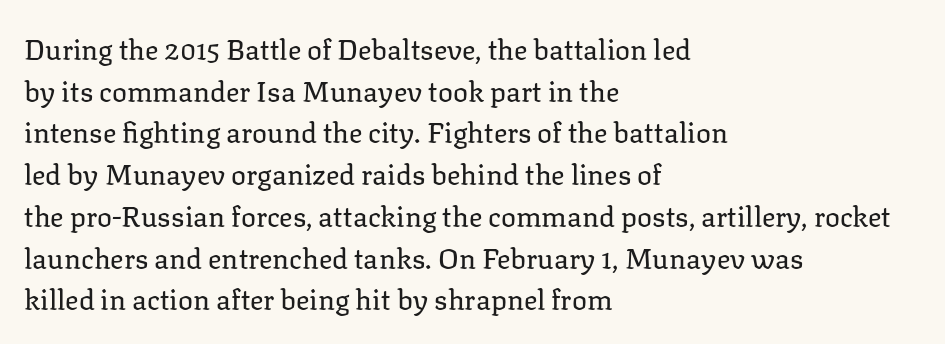
Q: Is the text bold? A: No.
Q: Is the text italic (slanted)? A: No, it is upright.
Q: Is the typeface a serif or a sans-serif typeface? A: Serif.
Q: Is the text underlined? A: No.
Q: How is the paragraph aligned? A: Left-aligned.
Q: Is the spacing between letters normal or unusually wide? A: Normal.
Q: Is the spacing between lines tight, normal or loose? A: Normal.
Q: Width (condensed, normal, or wide)? A: Normal.
Q: Stroke contrast? A: Low.
Q: x-height? A: Medium.
Q: Monospaced? A: No.
